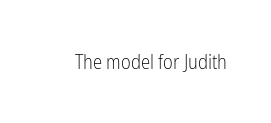
Q: Is the text bold? A: No.
Q: Is the text italic (slanted)? A: No, it is upright.
Q: Is the text underlined? A: No.
Q: Is the spacing between letters normal or unusually wide? A: Normal.
